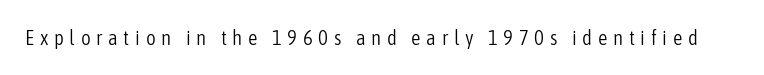
The image shows 21 px text type, upright; set unusually wide letter spacing (+0.27 em), not underlined.
